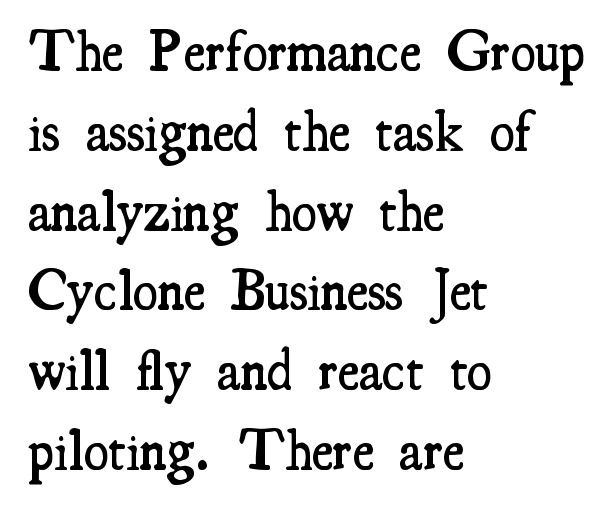
Q: Is the text bold? A: Semi-bold.
Q: Is the text italic (slanted)? A: No, it is upright.
Q: Is the typeface a serif or a sans-serif typeface? A: Serif.
Q: Is the text underlined? A: No.
Q: How is the paragraph aligned? A: Left-aligned.
Q: Is the spacing between letters normal or unusually wide? A: Normal.
Q: Is the spacing between lines tight, normal or loose? A: Normal.
Q: Width (condensed, normal, or wide)? A: Condensed.
Q: Stroke contrast? A: Medium.
Q: x-height? A: Small.
Q: Monospaced? A: No.
